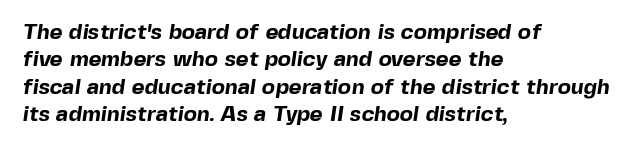
Does extra space separate the letters? No, they use regular spacing. Stroke thickness is high; the sample reads as a true bold. The paragraph shown leans on its left margin. This rendering features lettering with no underline.
